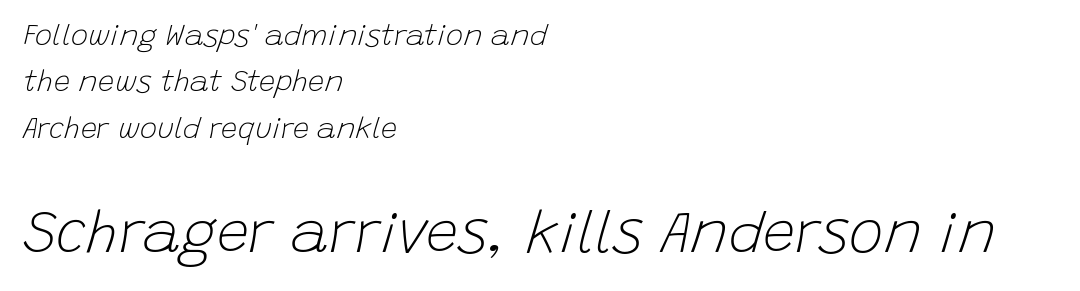
{"italic": "yes", "lean": "right", "slant_degrees": 15, "bold": "no", "weight": "light", "width": "normal", "stroke_contrast": "low", "x_height": "large", "monospaced": "no", "underline": "no", "align": "left", "line_spacing": "normal", "line_spacing_ratio": 1.6, "letter_spacing": "normal", "letter_spacing_em": 0.0, "larger_block": "second", "size_ratio": 2.0, "glyph_px": 58}
